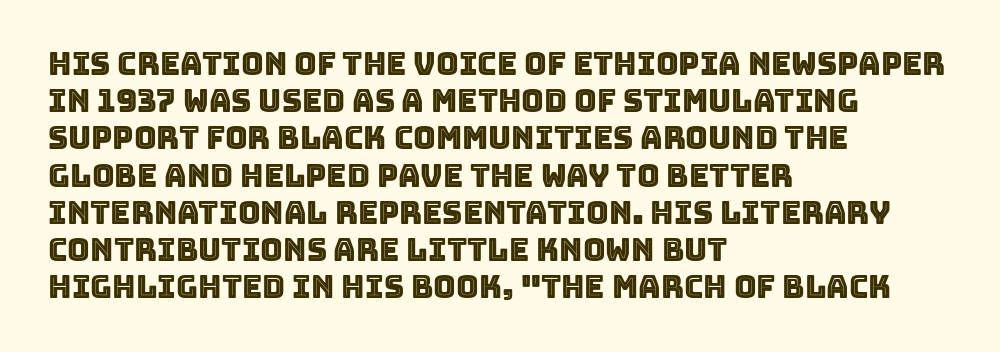
The image shows 31 px text type, upright; set left-aligned, line spacing 1.2x, normal letter spacing, not underlined; a large x-height.
